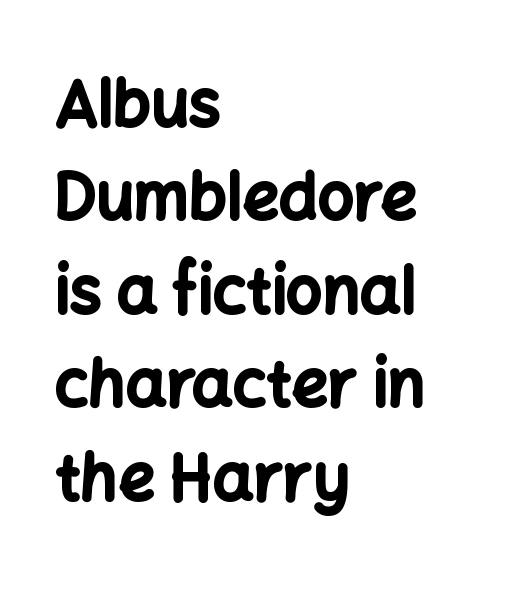
Lines of text with bare space underneath. The line texture is even and compact thanks to regular tracking. A classic flush-left, rag-right setting is used for this passage. The rendering uses natural spacing where letterforms have individual widths. Caption: bold face, heavy strokes.
